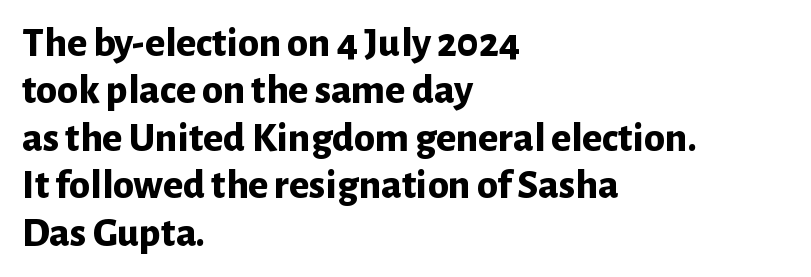
Q: Is the text bold? A: Yes.
Q: Is the text italic (slanted)? A: No, it is upright.
Q: Is the typeface a serif or a sans-serif typeface? A: Sans-serif.
Q: Is the text underlined? A: No.
Q: How is the paragraph aligned? A: Left-aligned.
Q: Is the spacing between letters normal or unusually wide? A: Normal.
Q: Is the spacing between lines tight, normal or loose? A: Tight.
Q: Width (condensed, normal, or wide)? A: Normal.
Q: Stroke contrast? A: Low.
Q: x-height? A: Medium.
Q: Monospaced? A: No.
